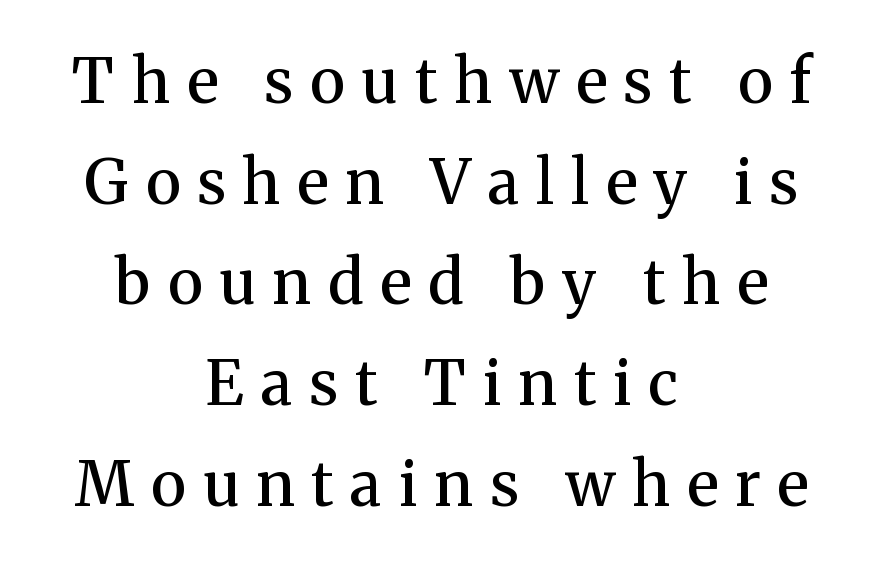
Does the type have serifs? Yes, each stem ends in a small foot. This block has exactly the height ordinary leading produces. The font's upright variant was chosen for this text. Here the glyphs are tracked loosely, breaking word shapes into spaced letters. The lines are quadded center.
